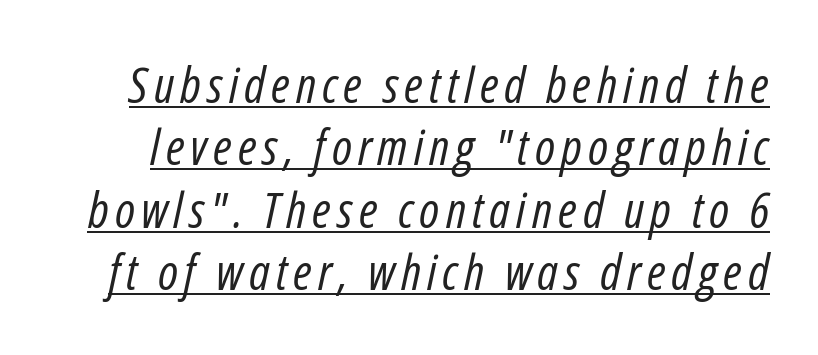
Q: Is the text bold? A: No.
Q: Is the text italic (slanted)? A: Yes, it leans right by about 12 degrees.
Q: Is the text underlined? A: Yes.
Q: Is the spacing between lines tight, normal or loose? A: Normal.
Q: Width (condensed, normal, or wide)? A: Condensed.
Q: Stroke contrast? A: Low.
Q: x-height? A: Medium.
Q: Monospaced? A: No.
